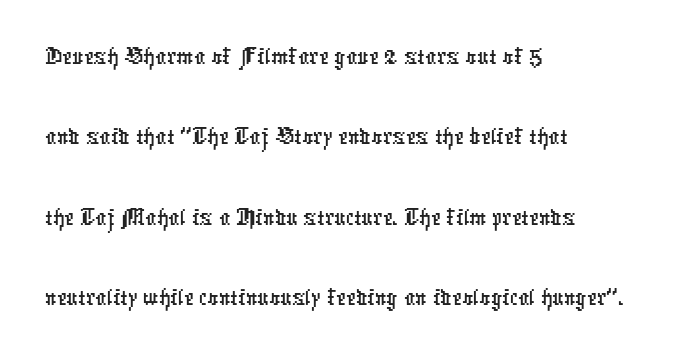
The image shows 54 px condensed sans-serif type; set left-aligned, normal line spacing (1.49x), normal letter spacing, not underlined; low stroke contrast and a medium x-height.
